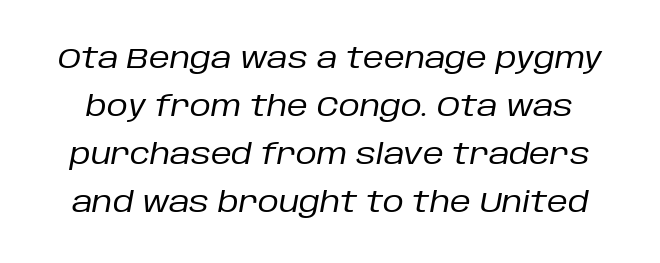
Quick note: underline off. No letter is thick-stroked: the sample isn't bold. Each letter keeps its own natural width here, so spacing adapts to shape. Default kerning and tracking; the words read as compact shapes. Compared with typical paragraphs, the rows here are spaced about the same. Is the type slanted? Yes — the strokes lean at a clear angle.
